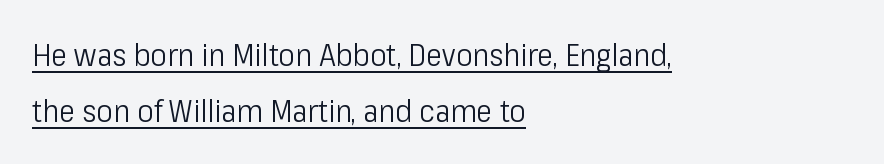
Q: Is the text bold? A: No.
Q: Is the text italic (slanted)? A: No, it is upright.
Q: Is the typeface a serif or a sans-serif typeface? A: Sans-serif.
Q: Is the text underlined? A: Yes.
Q: How is the paragraph aligned? A: Left-aligned.
Q: Is the spacing between letters normal or unusually wide? A: Normal.
Q: Width (condensed, normal, or wide)? A: Condensed.
Q: Stroke contrast? A: Low.
Q: x-height? A: Medium.
Q: Monospaced? A: No.
